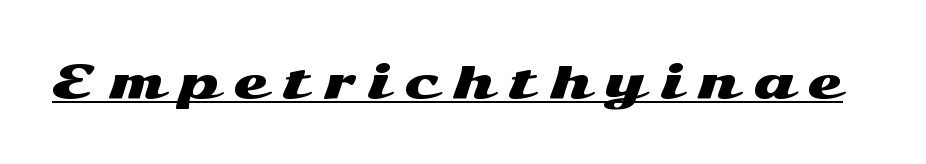
Q: Is the text italic (slanted)? A: Yes.
Q: Is the typeface a serif or a sans-serif typeface? A: Sans-serif.
Q: Is the text underlined? A: Yes.
Q: Is the spacing between letters normal or unusually wide? A: Unusually wide.
Q: Width (condensed, normal, or wide)? A: Wide.
Q: Stroke contrast? A: Medium.
Q: x-height? A: Medium.
Q: Monospaced? A: No.
